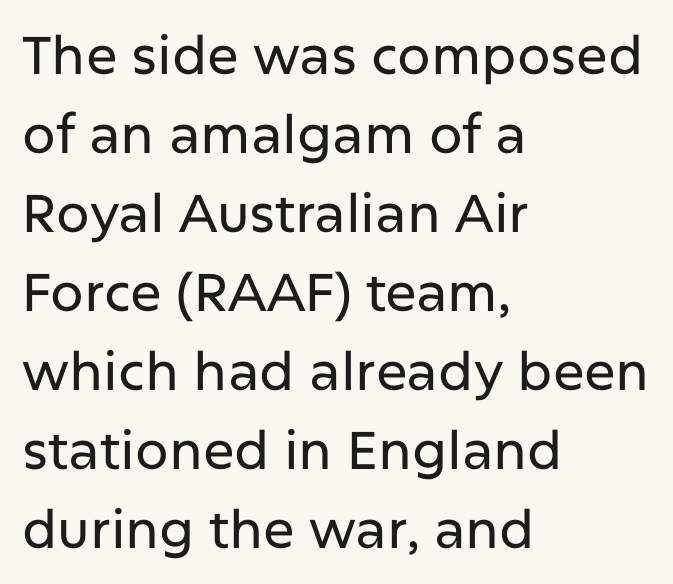
The image shows 53 px sans-serif type, upright; set left-aligned, normal line spacing (1.49x), normal letter spacing, not underlined; low stroke contrast and a medium x-height.
